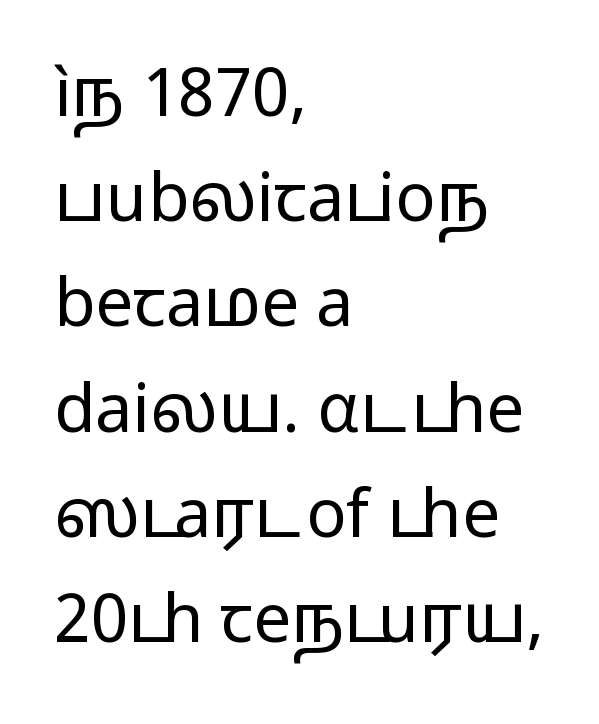
The image shows 67 px regular-weight, wide sans-serif type, upright; set left-aligned, normal line spacing (1.57x), normal letter spacing, not underlined; low stroke contrast and a medium x-height.
